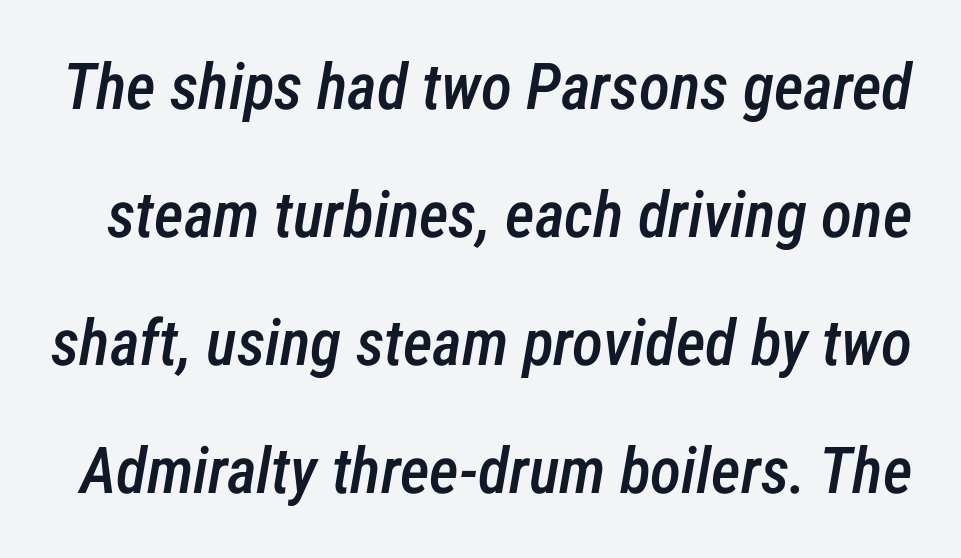
Q: Is the text bold? A: Semi-bold.
Q: Is the text italic (slanted)? A: Yes, it leans right by about 12 degrees.
Q: Is the text underlined? A: No.
Q: Is the spacing between letters normal or unusually wide? A: Normal.
Q: Is the spacing between lines tight, normal or loose? A: Loose.
Q: Width (condensed, normal, or wide)? A: Condensed.
Q: Stroke contrast? A: Low.
Q: x-height? A: Medium.
Q: Monospaced? A: No.
